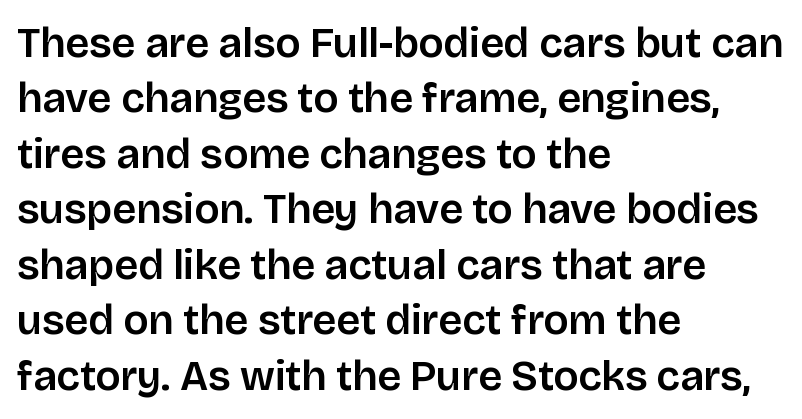
Q: Is the text italic (slanted)? A: No, it is upright.
Q: Is the typeface a serif or a sans-serif typeface? A: Sans-serif.
Q: Is the text underlined? A: No.
Q: How is the paragraph aligned? A: Left-aligned.
Q: Is the spacing between letters normal or unusually wide? A: Normal.
Q: Is the spacing between lines tight, normal or loose? A: Normal.
Q: Width (condensed, normal, or wide)? A: Normal.
Q: Stroke contrast? A: Low.
Q: x-height? A: Large.
Q: Monospaced? A: No.
